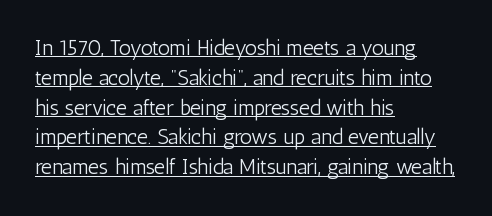
Q: Is the text bold? A: No.
Q: Is the text italic (slanted)? A: No, it is upright.
Q: Is the text underlined? A: Yes.
Q: How is the paragraph aligned? A: Left-aligned.
Q: Is the spacing between letters normal or unusually wide? A: Normal.
Q: Is the spacing between lines tight, normal or loose? A: Normal.
